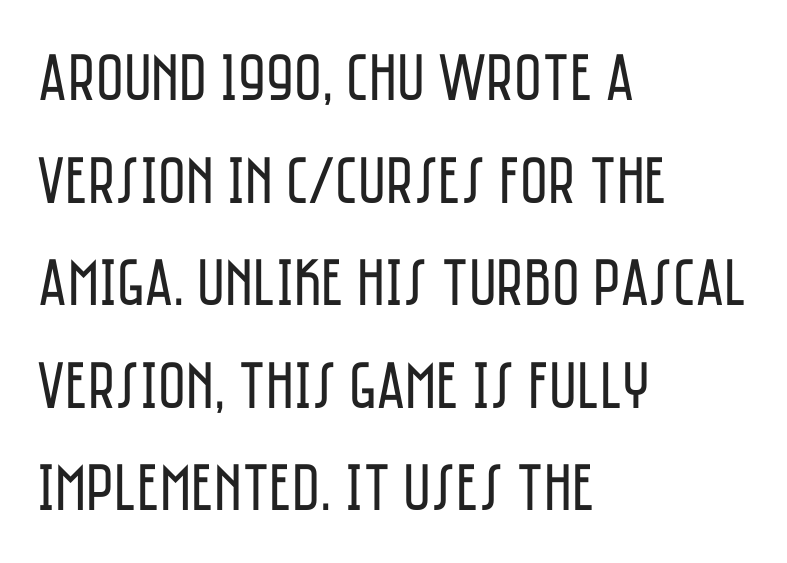
The image shows 67 px regular-weight, condensed sans-serif type, upright; set left-aligned, normal line spacing (1.53x), normal letter spacing, not underlined; low stroke contrast and a large x-height.
